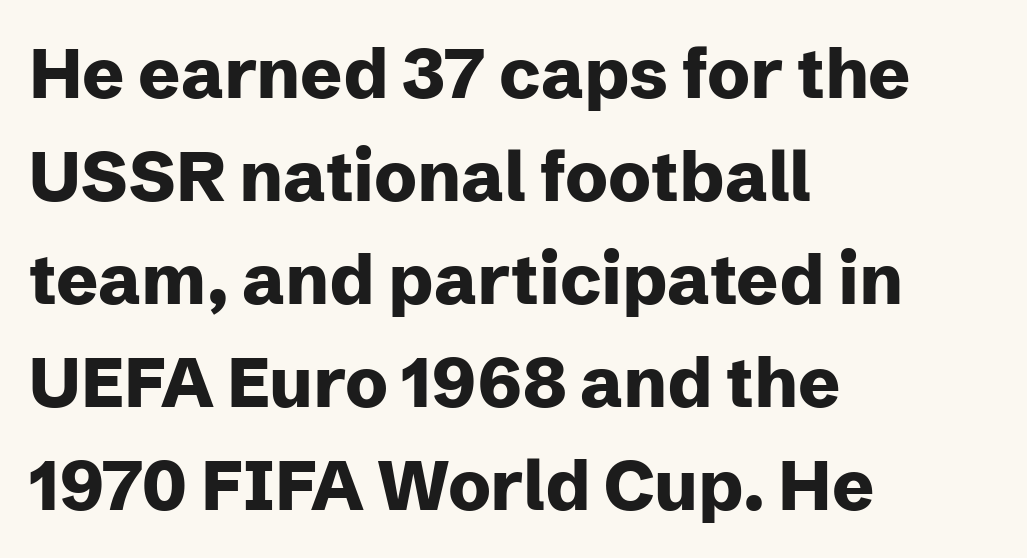
Q: Is the text bold? A: Yes.
Q: Is the text italic (slanted)? A: No, it is upright.
Q: Is the typeface a serif or a sans-serif typeface? A: Sans-serif.
Q: Is the text underlined? A: No.
Q: How is the paragraph aligned? A: Left-aligned.
Q: Is the spacing between letters normal or unusually wide? A: Normal.
Q: Is the spacing between lines tight, normal or loose? A: Normal.
Q: Width (condensed, normal, or wide)? A: Normal.
Q: Stroke contrast? A: Low.
Q: x-height? A: Medium.
Q: Monospaced? A: No.
